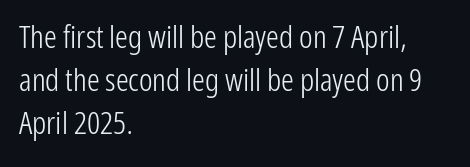
Typographically, this falls in the sans-serif category. Stroke thickness stays within the range of a standard reading face or lighter. Characters remain perfectly vertical along every line. One glance says typical: line gaps are just what's usual.
